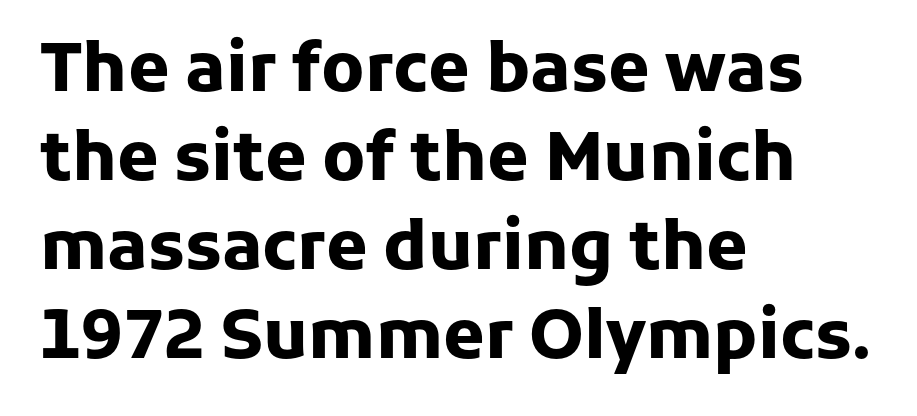
{"serif": "no", "italic": "no", "bold": "yes", "weight": "heavy", "width": "normal", "stroke_contrast": "low", "x_height": "medium", "monospaced": "no", "underline": "no", "align": "left", "line_spacing": "normal", "line_spacing_ratio": 1.33, "letter_spacing": "normal", "letter_spacing_em": 0.0, "glyph_px": 67}
